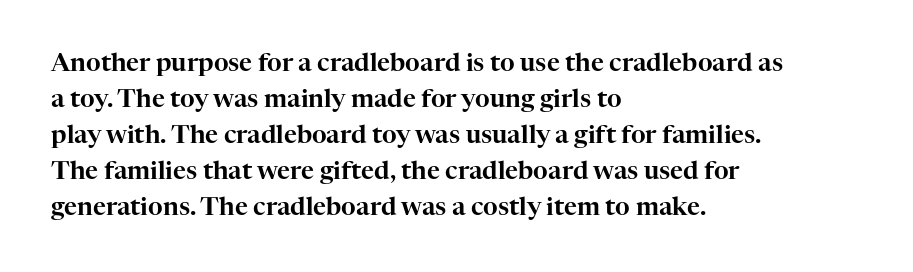
Vertically, the passage feels balanced, rows spaced as you'd expect. Every character sits straight up, as roman type does. A typesetter would call this zero additional tracking. Each line starts at the same left margin while the right side varies. Descenders are the only things crossing below the line.
